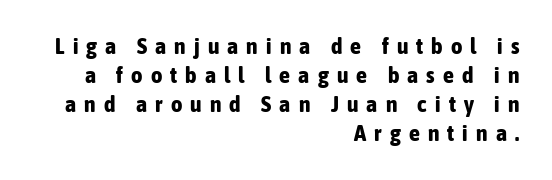
Casual observation: everything's shoved over to the right. Words appear elongated and porous because spacing is wide. Every letter is thick-stroked: bold, no question. Unlike italic type, these characters show no tilt at all. Rule under the text: the space is simply empty. Vertical spacing — default.
